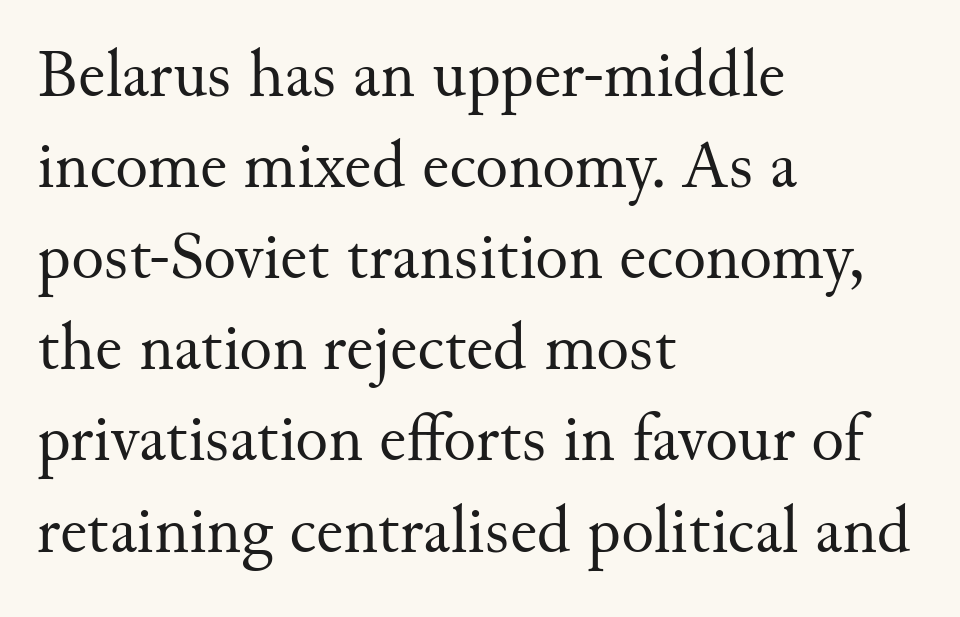
You could call the tracking neutral — neither tight nor loose. What kind of face is this? One with serifs. The area under the type is left untouched. The face looks like a standard text weight, possibly lighter.
